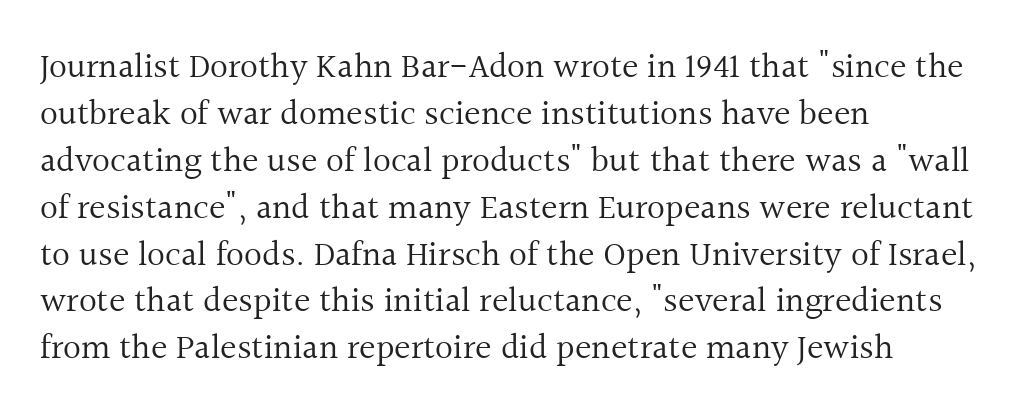
The image shows 35 px regular-weight serif type, upright; set left-aligned, normal line spacing (1.34x), normal letter spacing, not underlined; a medium x-height.
